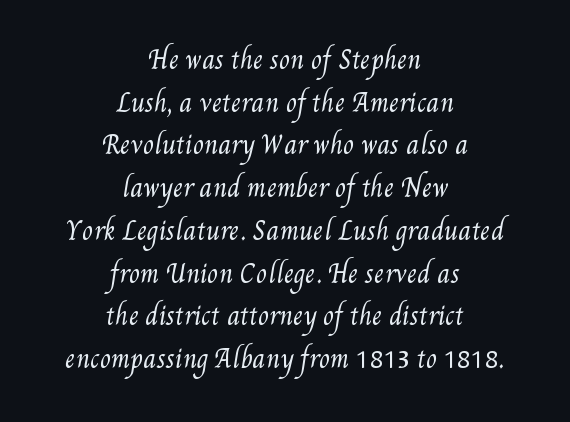
This is not heavy type; no bold has been used. The letters sit at their default tracking, neither squeezed nor spread. Reading down the block, each line starts at a different indent, mirrored at its end. Quick note: underline off.
